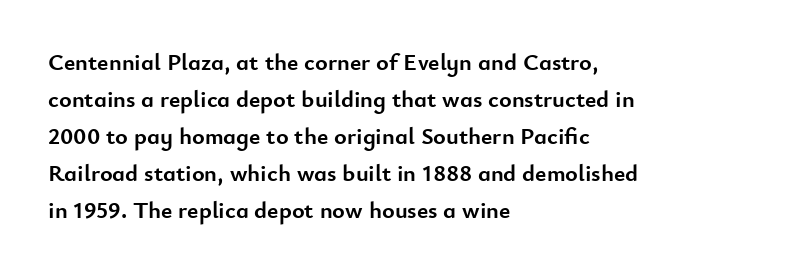
The image shows 24 px bold type, upright; set left-aligned, normal line spacing (1.54x), normal letter spacing, not underlined.
